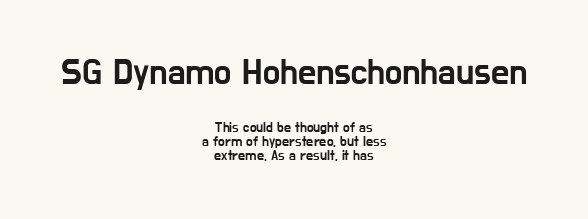
Q: Is the text italic (slanted)? A: No, it is upright.
Q: Is the typeface a serif or a sans-serif typeface? A: Sans-serif.
Q: Is the text underlined? A: No.
Q: How is the paragraph aligned? A: Centered.
Q: Is the spacing between letters normal or unusually wide? A: Normal.
Q: Is the spacing between lines tight, normal or loose? A: Tight.
Q: Which block of text is set in a larger size, the first (top) or the second (bottom)? A: The first (top) one.
Q: Width (condensed, normal, or wide)? A: Condensed.
Q: Stroke contrast? A: Low.
Q: x-height? A: Medium.
Q: Monospaced? A: No.
